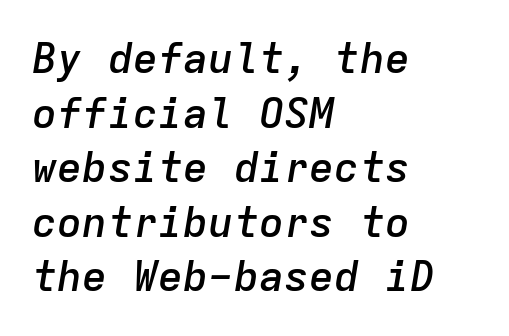
{"italic": "yes", "lean": "right", "slant_degrees": 9, "bold": "semi", "weight": "semibold", "width": "normal", "stroke_contrast": "low", "x_height": "medium", "monospaced": "yes", "underline": "no", "align": "left", "line_spacing": "normal", "line_spacing_ratio": 1.3, "letter_spacing": "normal", "letter_spacing_em": 0.0, "glyph_px": 42}
